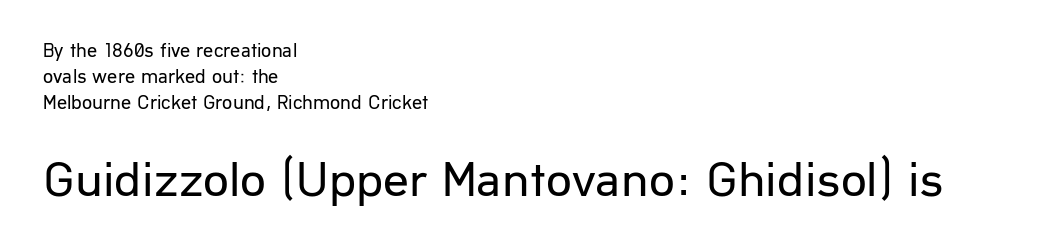
{"serif": "no", "italic": "no", "bold": "no", "weight": "regular", "width": "normal", "stroke_contrast": "low", "x_height": "medium", "monospaced": "no", "underline": "no", "align": "left", "line_spacing": "normal", "line_spacing_ratio": 1.3, "letter_spacing": "normal", "letter_spacing_em": 0.0, "larger_block": "second", "size_ratio": 2.55, "glyph_px": 51}
